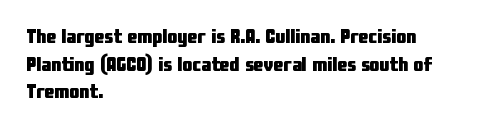
Q: Is the text bold? A: Yes.
Q: Is the text italic (slanted)? A: No, it is upright.
Q: Is the text underlined? A: No.
Q: How is the paragraph aligned? A: Left-aligned.
Q: Is the spacing between letters normal or unusually wide? A: Normal.
Q: Is the spacing between lines tight, normal or loose? A: Normal.
